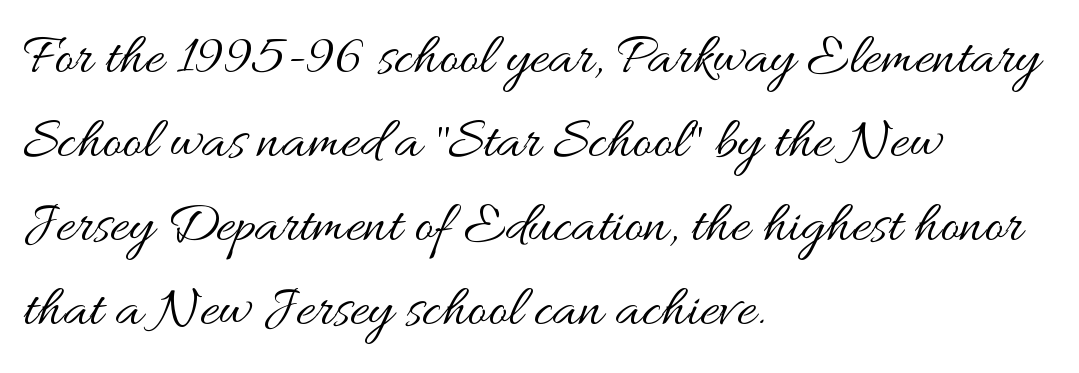
The image shows 58 px regular-weight, wide type; set left-aligned, normal line spacing (1.45x), normal letter spacing, not underlined; medium stroke contrast and a small x-height.
